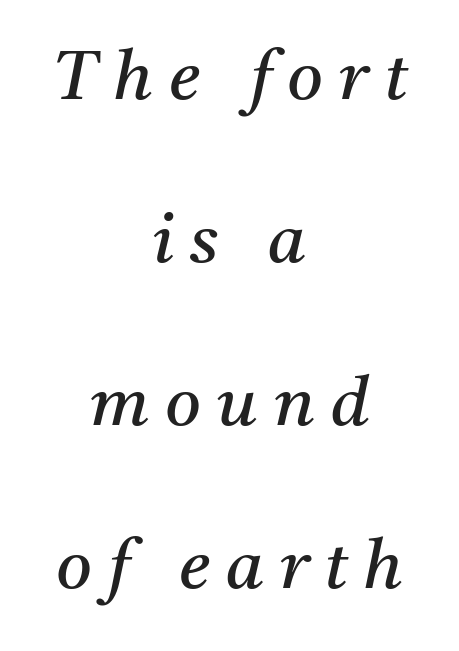
Q: Is the text bold? A: No.
Q: Is the text italic (slanted)? A: Yes, it leans right by about 11 degrees.
Q: Is the typeface a serif or a sans-serif typeface? A: Serif.
Q: Is the text underlined? A: No.
Q: How is the paragraph aligned? A: Centered.
Q: Is the spacing between letters normal or unusually wide? A: Unusually wide.
Q: Is the spacing between lines tight, normal or loose? A: Loose.
Q: Width (condensed, normal, or wide)? A: Normal.
Q: Stroke contrast? A: Medium.
Q: x-height? A: Medium.
Q: Monospaced? A: No.
